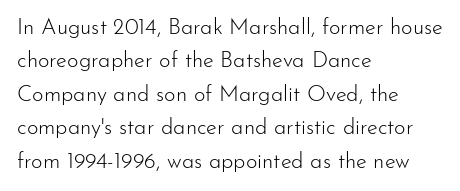
Q: Is the text bold? A: No.
Q: Is the text italic (slanted)? A: No, it is upright.
Q: Is the text underlined? A: No.
Q: How is the paragraph aligned? A: Left-aligned.
Q: Is the spacing between letters normal or unusually wide? A: Normal.
Q: Is the spacing between lines tight, normal or loose? A: Normal.
